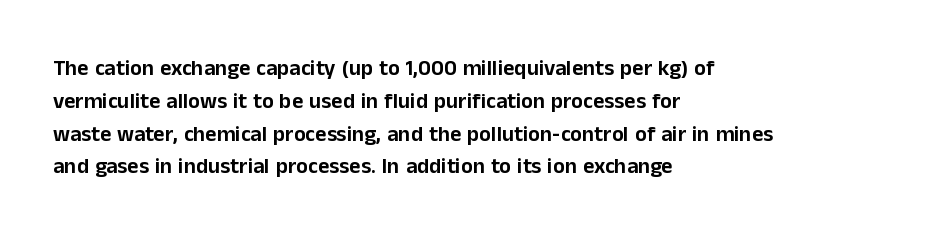
The image shows 22 px text type, upright; set left-aligned, normal line spacing (1.49x), normal letter spacing, not underlined.
